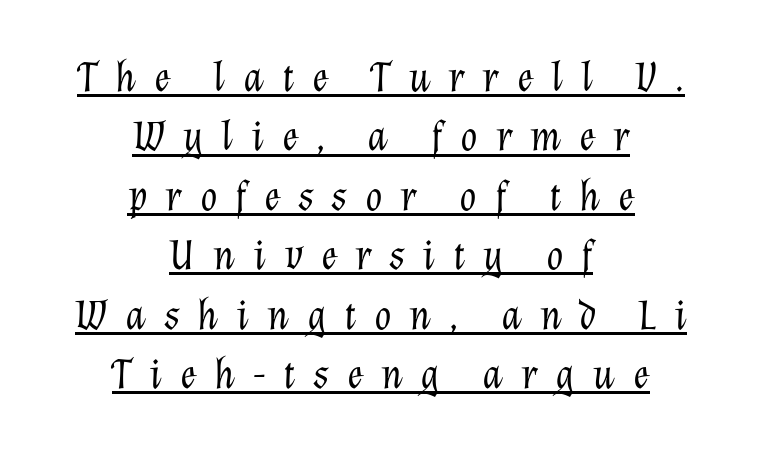
Q: Is the text bold? A: No.
Q: Is the text italic (slanted)? A: Yes, it leans right by about 12 degrees.
Q: Is the text underlined? A: Yes.
Q: How is the paragraph aligned? A: Centered.
Q: Is the spacing between letters normal or unusually wide? A: Unusually wide.
Q: Is the spacing between lines tight, normal or loose? A: Normal.
Q: Width (condensed, normal, or wide)? A: Normal.
Q: Stroke contrast? A: Low.
Q: x-height? A: Medium.
Q: Monospaced? A: No.
